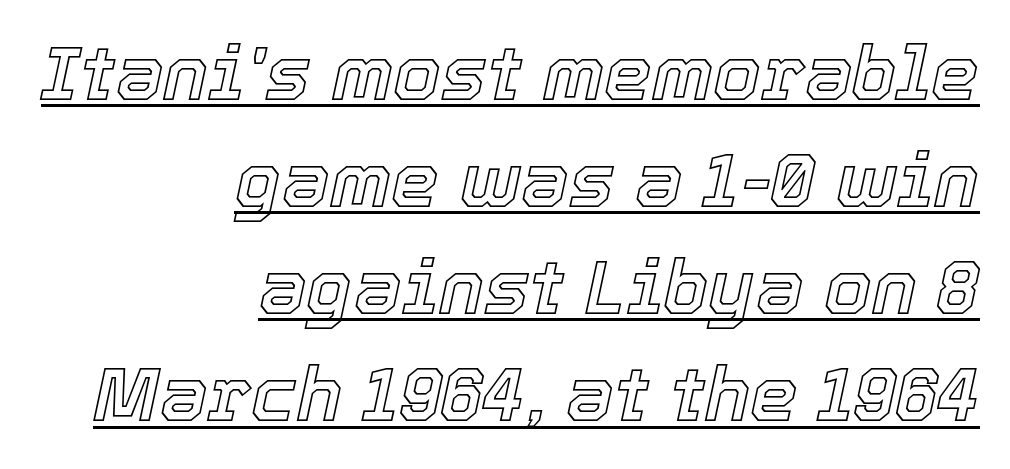
The image shows 76 px text type, italic (leaning right); set right-aligned, normal line spacing (1.41x), normal letter spacing, underlined; a medium x-height.
